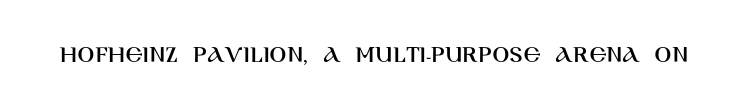
Q: Is the text italic (slanted)? A: No, it is upright.
Q: Is the text underlined? A: No.
Q: Is the spacing between letters normal or unusually wide? A: Normal.
